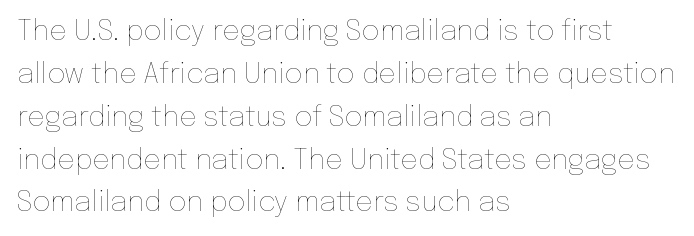
The image shows 28 px thin type, upright; set left-aligned, normal line spacing (1.53x), normal letter spacing, not underlined; low stroke contrast and a medium x-height.
